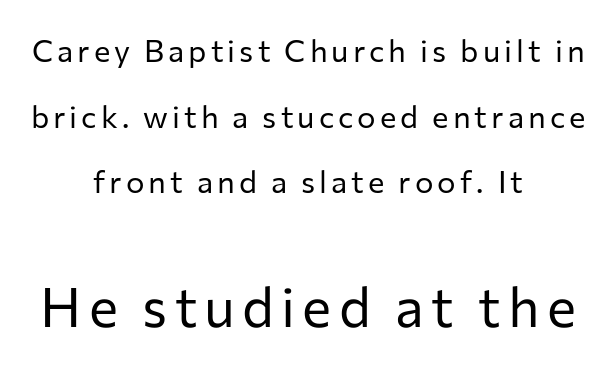
Is this a fixed-width face? No — the glyphs have proportional, varying widths. Interline gaps are noticeably wide in this sample. Stem width sits at or under what a default text font uses. Serifs: no, the terminals of the letterforms are clean. Italic: no, the glyphs are upright roman. Bare-footed words on every line.
